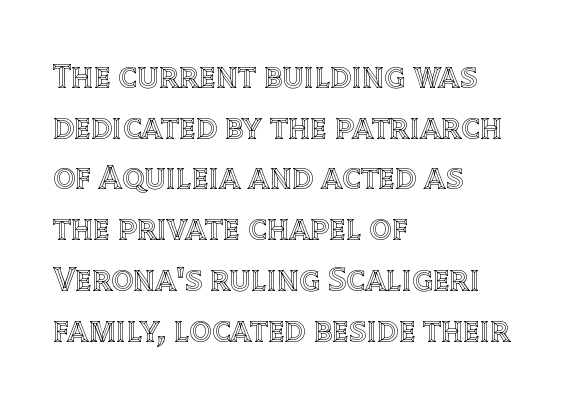
Whoever set this chose a conventional vertical rhythm. What stands out about the letter spacing? Nothing — it is the standard amount. In terms of posture, this sample is upright. Compared with a centered layout, this one pins lines to the left instead. Varying glyph widths throughout — classic text-font behaviour.
